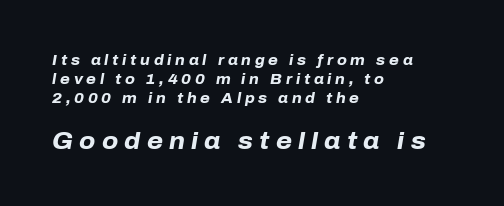
{"italic": "yes", "lean": "right", "slant_degrees": 10, "bold": "yes", "underline": "no", "align": "left", "line_spacing": "normal", "line_spacing_ratio": 1.36, "letter_spacing": "wide", "letter_spacing_em": 0.27, "larger_block": "second", "size_ratio": 1.64, "glyph_px": 23}
